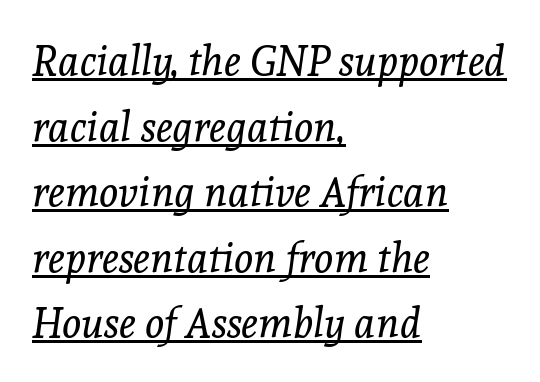
The image shows 41 px regular-weight serif type, italic (leaning right); set left-aligned, normal line spacing (1.6x), normal letter spacing, underlined; a medium x-height.
